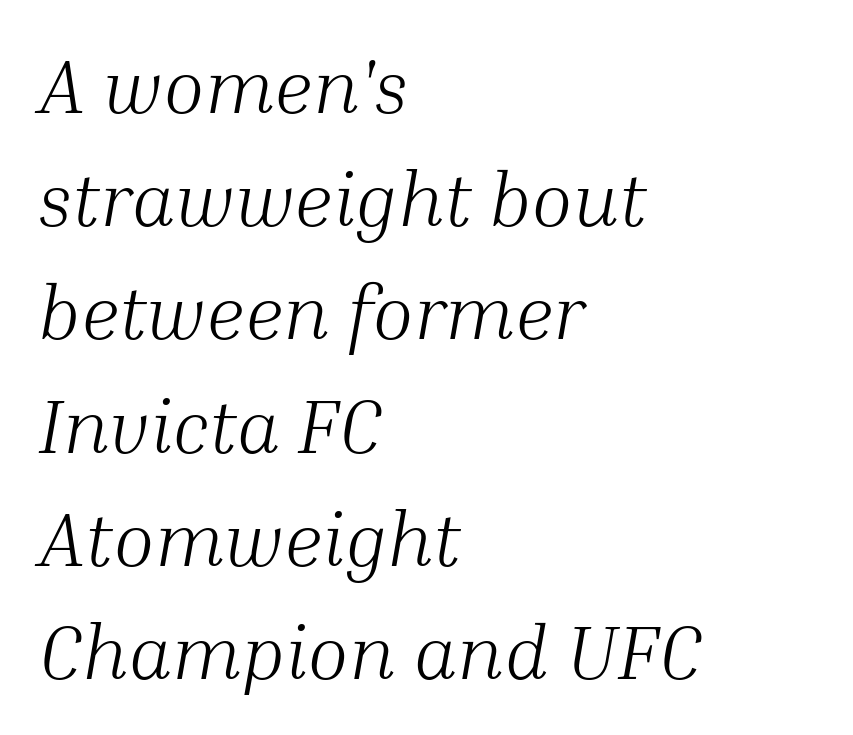
{"serif": "yes", "italic": "yes", "lean": "right", "slant_degrees": 10, "bold": "no", "weight": "light", "width": "normal", "stroke_contrast": "medium", "x_height": "medium", "monospaced": "no", "underline": "no", "align": "left", "line_spacing": "normal", "line_spacing_ratio": 1.49, "letter_spacing": "normal", "letter_spacing_em": 0.0, "glyph_px": 76}
